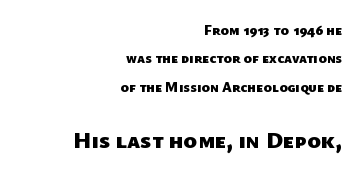
{"bold": "yes", "underline": "no", "align": "right", "line_spacing": "loose", "line_spacing_ratio": 2.02, "letter_spacing": "normal", "letter_spacing_em": 0.0, "larger_block": "second", "size_ratio": 1.64, "glyph_px": 23}
